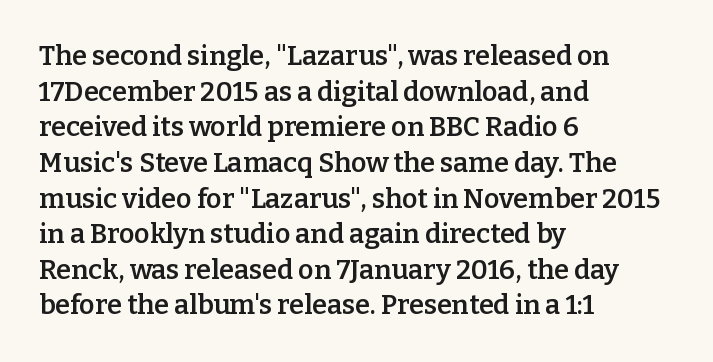
Q: Is the text bold? A: Semi-bold.
Q: Is the text italic (slanted)? A: No, it is upright.
Q: Is the text underlined? A: No.
Q: How is the paragraph aligned? A: Left-aligned.
Q: Is the spacing between letters normal or unusually wide? A: Normal.
Q: Is the spacing between lines tight, normal or loose? A: Normal.
